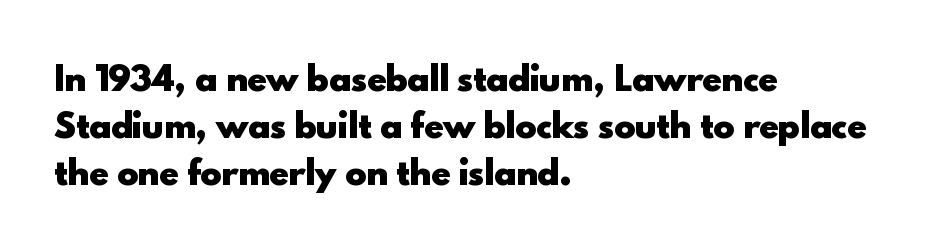
The image shows 32 px heavy sans-serif type, upright; set left-aligned, normal line spacing (1.47x), normal letter spacing, not underlined; a small x-height.
